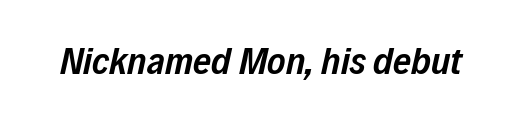
The letters advance in unequal steps, a hallmark of proportional type. The letters sit at their default tracking, neither squeezed nor spread. The axis of the letterforms is tilted away from vertical. Any mark beneath the type? The region is blank.
